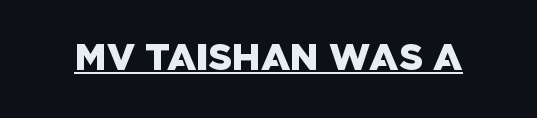
The image shows 37 px sans-serif type; set normal letter spacing, underlined; low stroke contrast and a large x-height.
